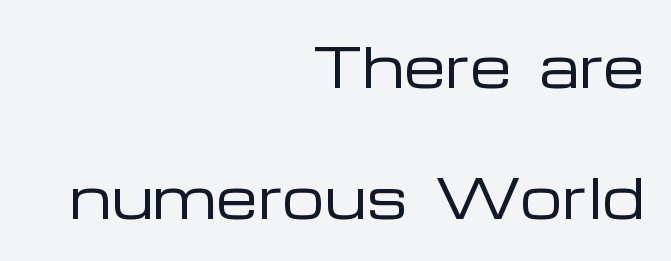
{"serif": "no", "italic": "no", "bold": "no", "weight": "regular", "width": "wide", "stroke_contrast": "low", "x_height": "medium", "monospaced": "no", "underline": "no", "align": "right", "line_spacing": "loose", "line_spacing_ratio": 2.48, "letter_spacing": "normal", "letter_spacing_em": 0.0, "glyph_px": 53}
